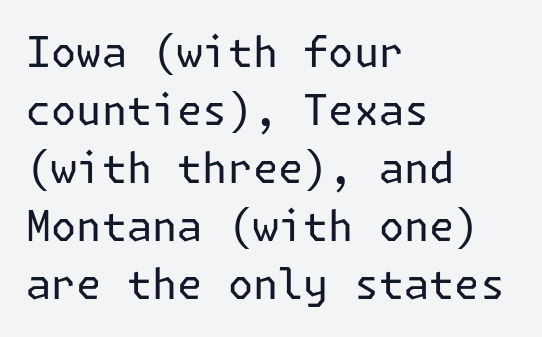
{"serif": "no", "italic": "no", "bold": "no", "weight": "regular", "width": "normal", "stroke_contrast": "low", "x_height": "medium", "underline": "no", "align": "left", "line_spacing": "normal", "line_spacing_ratio": 1.38, "letter_spacing": "normal", "letter_spacing_em": 0.0, "glyph_px": 42}
